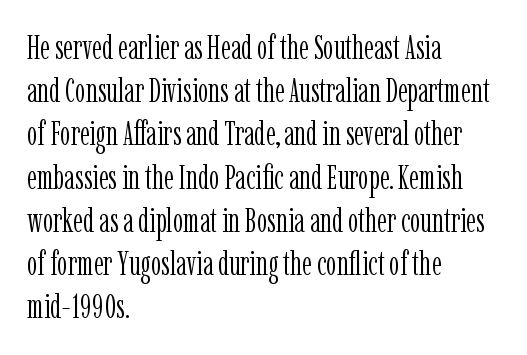
{"serif": "yes", "italic": "no", "bold": "no", "weight": "light", "width": "condensed", "stroke_contrast": "low", "x_height": "medium", "monospaced": "no", "underline": "no", "align": "left", "line_spacing": "normal", "line_spacing_ratio": 1.31, "letter_spacing": "normal", "letter_spacing_em": 0.0, "glyph_px": 33}
